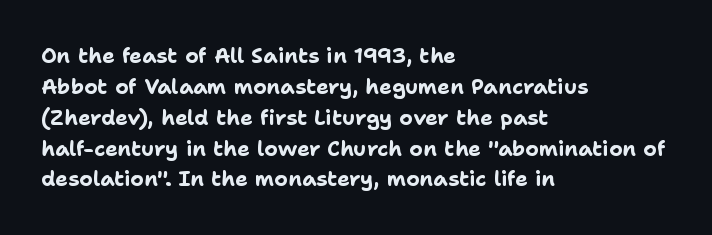
Posture: vertical. A classic flush-left, rag-right setting is used for this passage. Horizontal bands of white between lines are of average thickness. Each word holds together tightly as a unit, with standard inter-letter gaps. The font is running at its bold setting.
